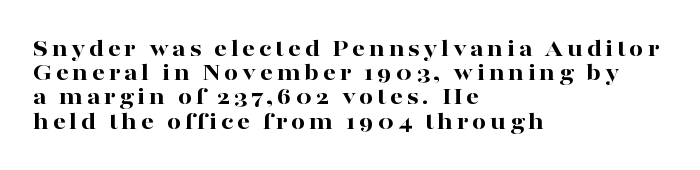
The image shows 25 px bold type, upright; set left-aligned, tight line spacing (0.97x), not underlined.
